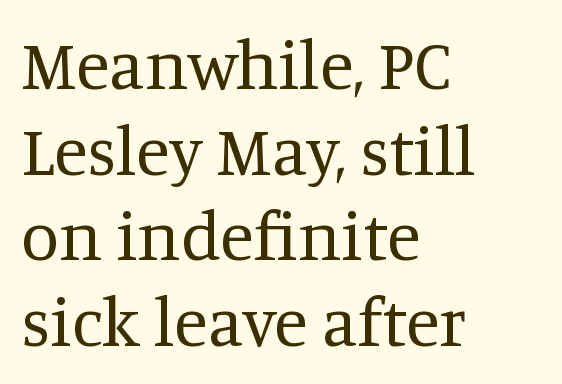
Q: Is the text bold? A: No.
Q: Is the text italic (slanted)? A: No, it is upright.
Q: Is the typeface a serif or a sans-serif typeface? A: Serif.
Q: Is the text underlined? A: No.
Q: How is the paragraph aligned? A: Left-aligned.
Q: Is the spacing between letters normal or unusually wide? A: Normal.
Q: Width (condensed, normal, or wide)? A: Normal.
Q: Stroke contrast? A: Medium.
Q: x-height? A: Large.
Q: Monospaced? A: No.
